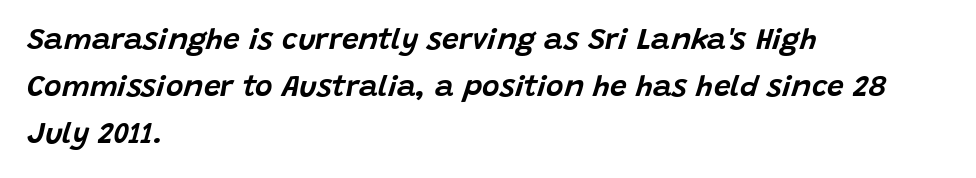
Q: Is the text italic (slanted)? A: Yes, it leans right by about 15 degrees.
Q: Is the text underlined? A: No.
Q: How is the paragraph aligned? A: Left-aligned.
Q: Is the spacing between letters normal or unusually wide? A: Normal.
Q: Is the spacing between lines tight, normal or loose? A: Normal.
Q: Width (condensed, normal, or wide)? A: Normal.
Q: Stroke contrast? A: Low.
Q: x-height? A: Large.
Q: Monospaced? A: No.
